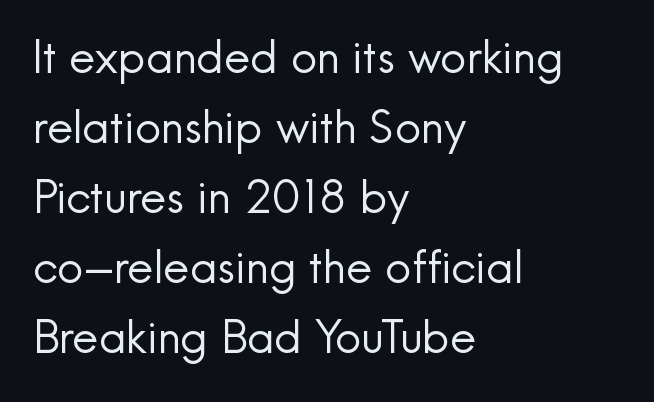
{"serif": "no", "italic": "no", "bold": "no", "weight": "regular", "width": "normal", "x_height": "small", "monospaced": "no", "underline": "no", "align": "left", "line_spacing": "normal", "line_spacing_ratio": 1.52, "letter_spacing": "normal", "letter_spacing_em": 0.0, "glyph_px": 46}
